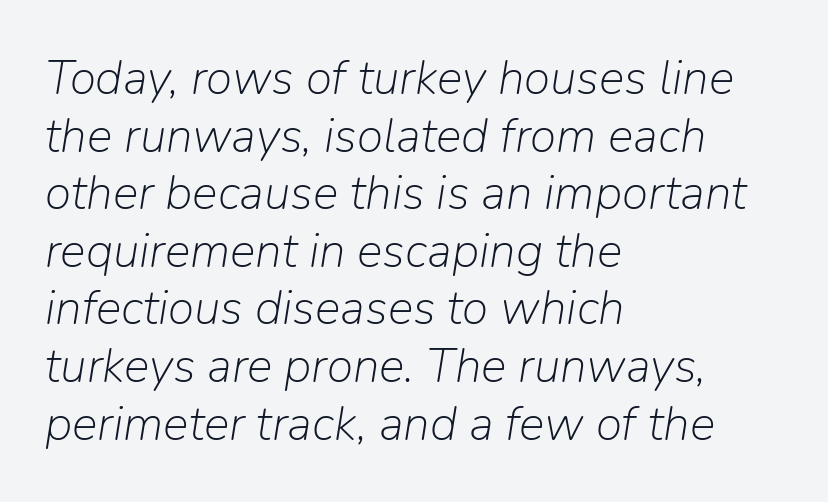
Looks like regular typesetting: each glyph gets only the width it needs. Caption: multi-line text, flush left, ragged right. Unbolded letterforms with no extra heft. Tracking here is standard; glyphs follow each other at the usual distance. Designer's note — italics engaged.
